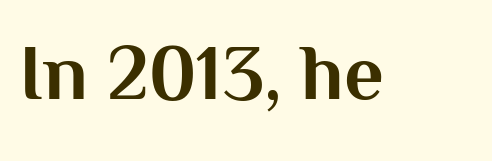
{"serif": "no", "italic": "no", "bold": "yes", "weight": "bold", "width": "normal", "stroke_contrast": "medium", "x_height": "medium", "monospaced": "no", "underline": "no", "letter_spacing": "normal", "letter_spacing_em": 0.0, "glyph_px": 78}
